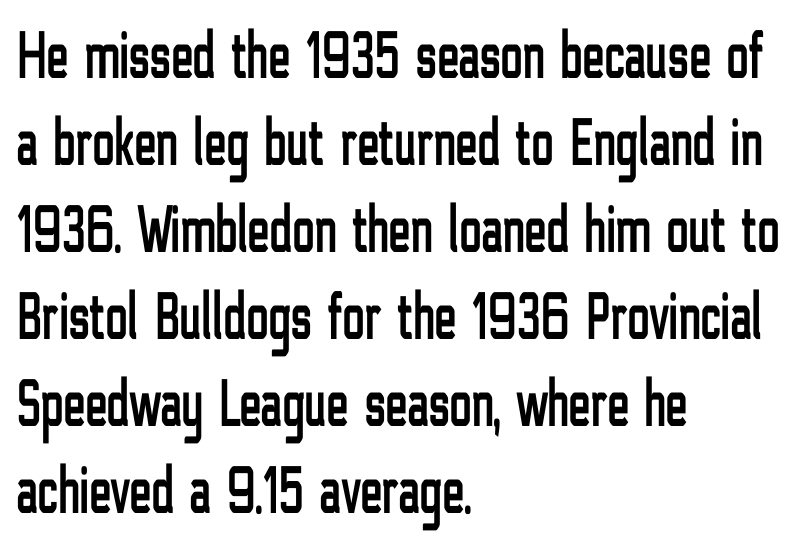
The image shows 67 px condensed sans-serif type, upright; set left-aligned, normal line spacing (1.3x), normal letter spacing, not underlined; low stroke contrast and a medium x-height.
